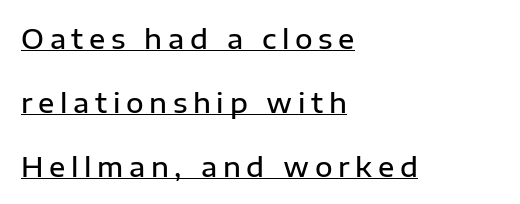
The image shows 27 px text type, upright; set left-aligned, loose line spacing (2.37x), unusually wide letter spacing (+0.21 em), underlined.
